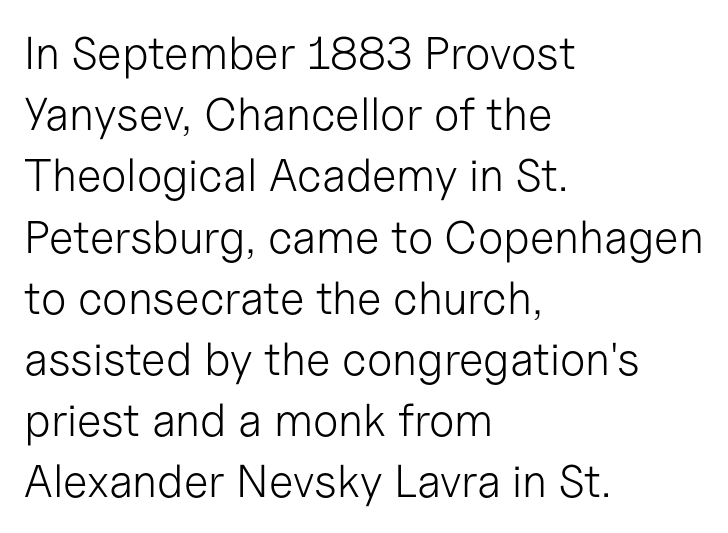
The image shows 46 px light sans-serif type, upright; set left-aligned, normal line spacing (1.33x), normal letter spacing, not underlined; low stroke contrast and a medium x-height.
